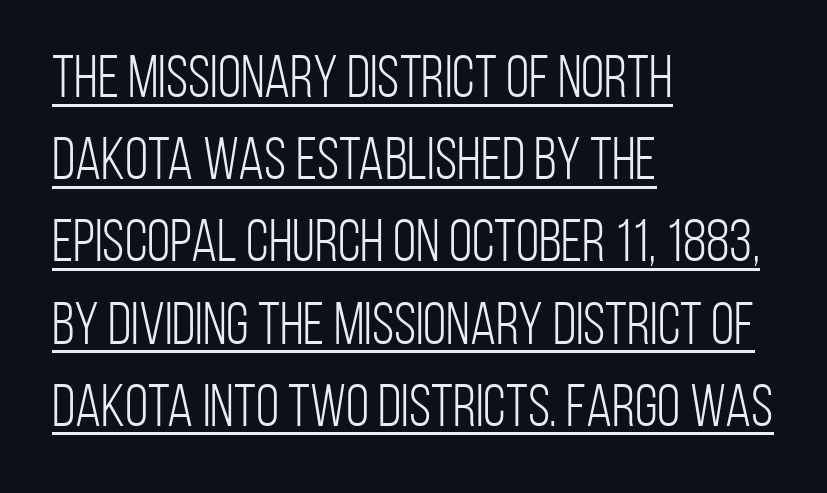
The image shows 60 px light, condensed sans-serif type, upright; set left-aligned, normal line spacing (1.37x), normal letter spacing, underlined; low stroke contrast and a large x-height.
